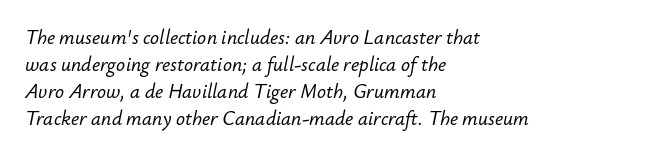
Q: Is the text italic (slanted)? A: Yes, it leans right by about 12 degrees.
Q: Is the text underlined? A: No.
Q: How is the paragraph aligned? A: Left-aligned.
Q: Is the spacing between letters normal or unusually wide? A: Normal.
Q: Is the spacing between lines tight, normal or loose? A: Normal.
